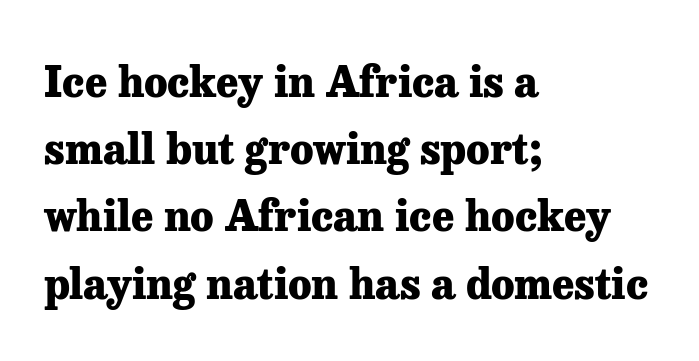
The image shows 42 px heavy serif type, upright; set left-aligned, normal line spacing (1.6x), normal letter spacing, not underlined; low stroke contrast and a medium x-height.
